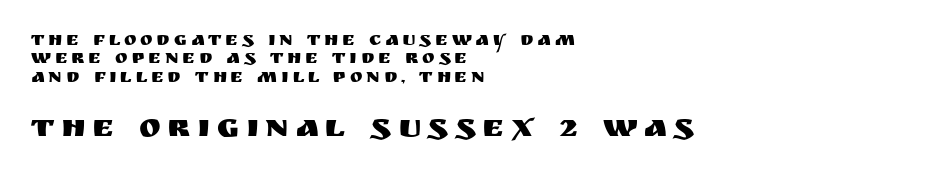
Nope, no serifs anywhere on these letters. The passage shown stacks its lines with hardly any gap. Does the bottom block carry the larger type? Yes, it does. This sample has the flowing, uneven cadence of proportional lettering. You could only call the tracking loose — the letters float apart.
